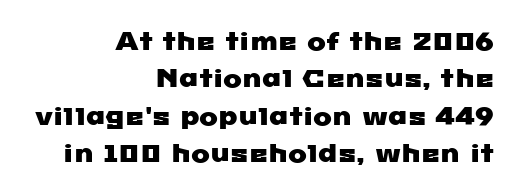
The image shows 25 px text type; set right-aligned, normal line spacing (1.5x), normal letter spacing, not underlined.
